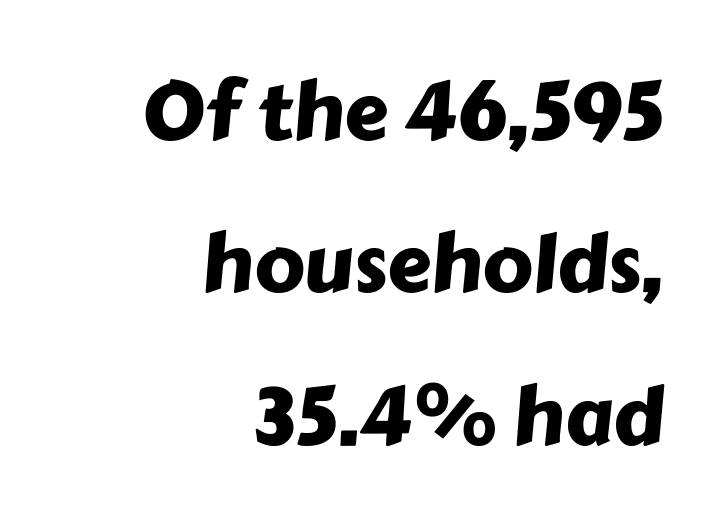
The letters advance in unequal steps, a hallmark of proportional type. Typographically, this falls in the sans-serif category. Beneath every word, the page is bare. A flush-right, rag-left setting is used for this passage. Letter spacing: default.
